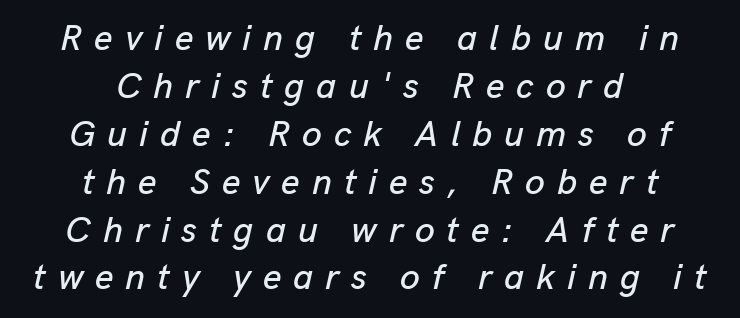
Short and long lines alike share a common midpoint. Does the leading feel generous? No, just average. The passage shown is typed in a proportional face where columns would drift. The face used here is rendered with a markedly widened letterfit. If you drew a line through each stem, it would be angled. Type without underlining.
